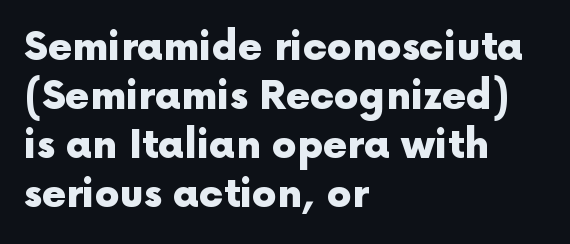
{"serif": "no", "italic": "no", "bold": "yes", "weight": "heavy", "width": "normal", "x_height": "medium", "monospaced": "no", "underline": "no", "align": "left", "line_spacing": "normal", "line_spacing_ratio": 1.26, "letter_spacing": "normal", "letter_spacing_em": 0.0, "glyph_px": 39}
